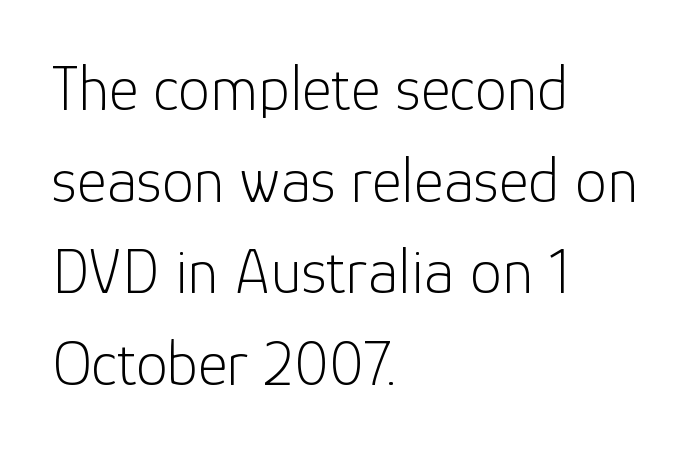
Q: Is the text bold? A: No.
Q: Is the text italic (slanted)? A: No, it is upright.
Q: Is the typeface a serif or a sans-serif typeface? A: Sans-serif.
Q: Is the text underlined? A: No.
Q: How is the paragraph aligned? A: Left-aligned.
Q: Is the spacing between letters normal or unusually wide? A: Normal.
Q: Is the spacing between lines tight, normal or loose? A: Normal.
Q: Width (condensed, normal, or wide)? A: Normal.
Q: Stroke contrast? A: Low.
Q: x-height? A: Medium.
Q: Monospaced? A: No.
